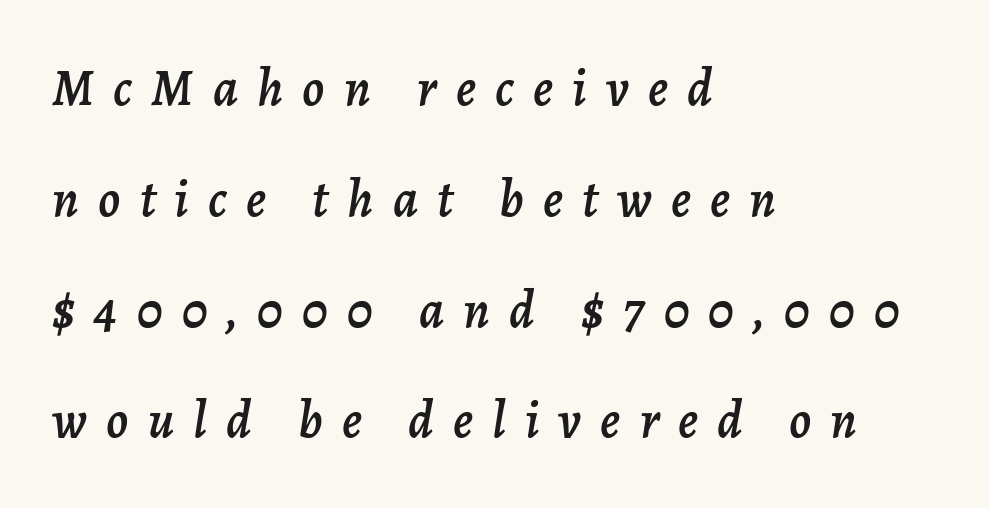
The image shows 52 px text type, italic (leaning right); set left-aligned, loose line spacing (2.13x), unusually wide letter spacing (+0.37 em), not underlined; low stroke contrast and a medium x-height.
